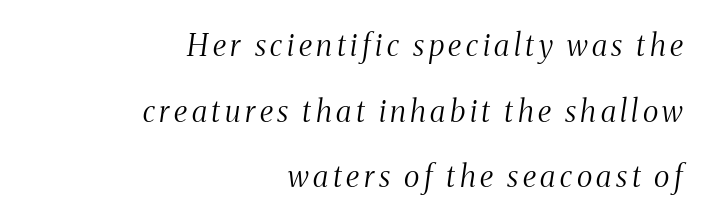
Italic? Definitely — the glyphs are oblique. A flush-right, rag-left setting is used for this passage. The passage shown is not underscored anywhere. You could not count columns in this text — the font is proportionally spaced. Weight class: somewhere from thin through regular.
